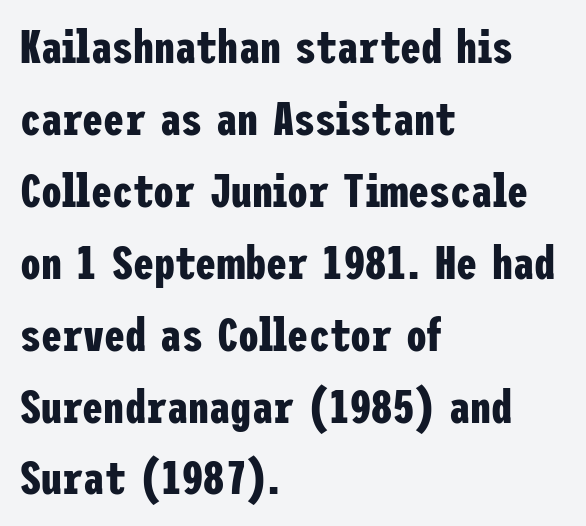
{"serif": "no", "italic": "no", "bold": "yes", "weight": "bold", "width": "condensed", "stroke_contrast": "low", "x_height": "medium", "underline": "no", "align": "left", "line_spacing": "normal", "line_spacing_ratio": 1.53, "letter_spacing": "normal", "letter_spacing_em": 0.0, "glyph_px": 47}
